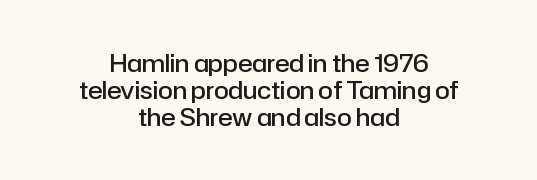
Q: Is the text bold? A: Semi-bold.
Q: Is the text italic (slanted)? A: No, it is upright.
Q: Is the text underlined? A: No.
Q: How is the paragraph aligned? A: Centered.
Q: Is the spacing between letters normal or unusually wide? A: Normal.
Q: Is the spacing between lines tight, normal or loose? A: Tight.
